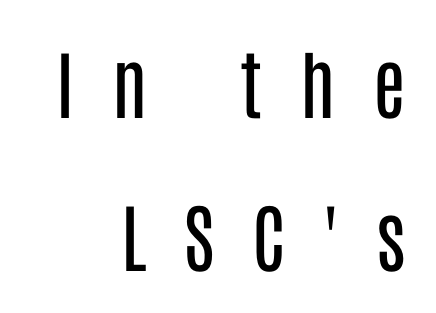
{"serif": "no", "italic": "no", "bold": "no", "weight": "regular", "width": "condensed", "stroke_contrast": "low", "x_height": "large", "monospaced": "no", "underline": "no", "align": "right", "line_spacing": "loose", "line_spacing_ratio": 2.04, "letter_spacing": "wide", "letter_spacing_em": 0.5, "glyph_px": 75}
